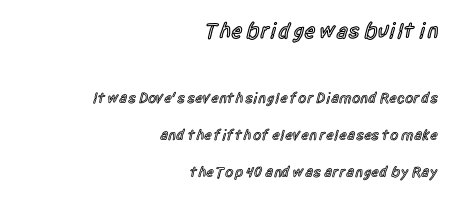
The zone under the glyphs is completely vacant. On the weight axis this lands at semibold, roughly 600. This sample trades compactness for vertical openness between lines. Here the first block reads like a headline and the second like body copy.
